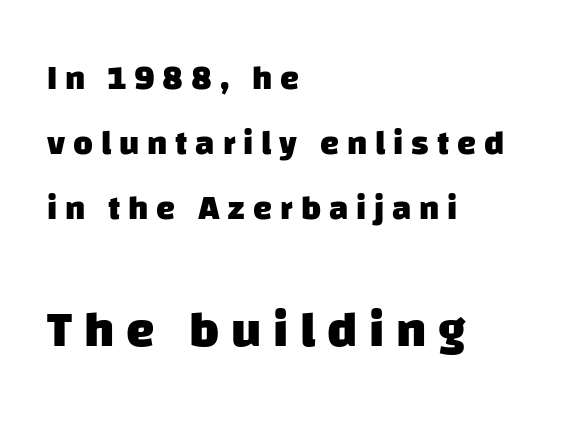
The image shows 51 px heavy sans-serif type; set left-aligned, loose line spacing (1.91x), unusually wide letter spacing (+0.23 em), not underlined; the second (bottom) block is 1.5x larger; low stroke contrast and a large x-height.
